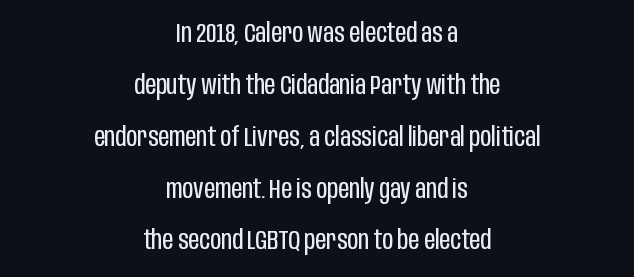
Q: Is the text bold? A: No.
Q: Is the text italic (slanted)? A: No, it is upright.
Q: Is the text underlined? A: No.
Q: How is the paragraph aligned? A: Centered.
Q: Is the spacing between letters normal or unusually wide? A: Normal.
Q: Is the spacing between lines tight, normal or loose? A: Loose.
